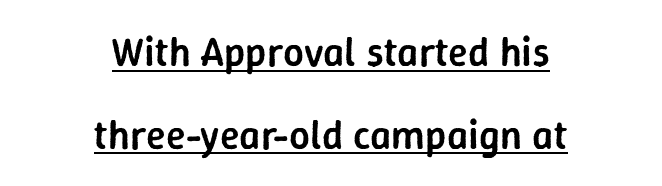
The designer went with a sans here, leaving each stem footless. Does the lettering tilt? It doesn't — this is upright. These words are printed semibold, heavier than regular yet not bold. This sample trades compactness for vertical openness between lines.
